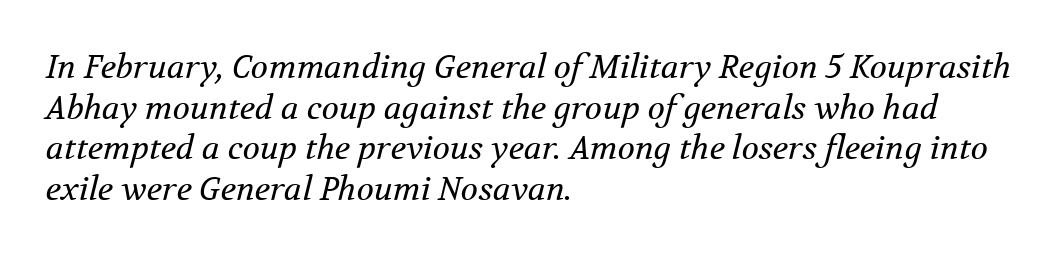
You could call the tracking neutral — neither tight nor loose. Nothing heavy about these letters — not bold at all. The leading is moderate, giving the passage an even texture. Compared with a centered layout, this one pins lines to the left instead. These lines were composed using italics.
